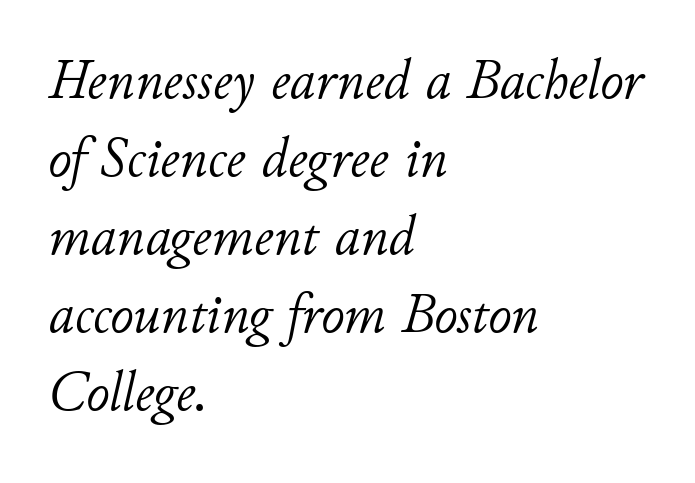
Q: Is the text bold? A: No.
Q: Is the text italic (slanted)? A: Yes, it leans right by about 11 degrees.
Q: Is the text underlined? A: No.
Q: How is the paragraph aligned? A: Left-aligned.
Q: Is the spacing between letters normal or unusually wide? A: Normal.
Q: Is the spacing between lines tight, normal or loose? A: Normal.
Q: Width (condensed, normal, or wide)? A: Normal.
Q: Stroke contrast? A: Low.
Q: x-height? A: Small.
Q: Monospaced? A: No.
